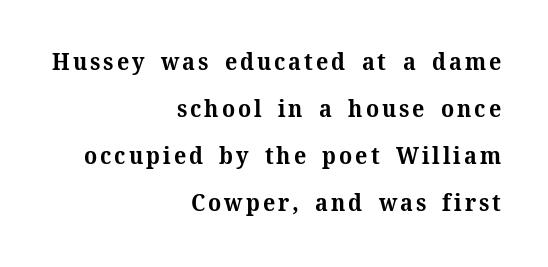
{"italic": "no", "bold": "yes", "underline": "no", "align": "right", "line_spacing": "loose", "line_spacing_ratio": 2.05, "glyph_px": 23}
